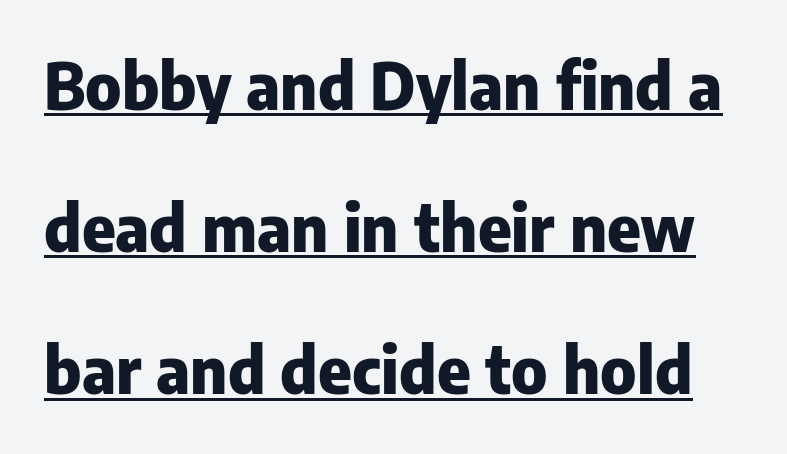
{"serif": "no", "italic": "no", "bold": "yes", "weight": "heavy", "width": "normal", "stroke_contrast": "low", "x_height": "medium", "monospaced": "no", "underline": "yes", "line_spacing": "loose", "line_spacing_ratio": 2.22, "letter_spacing": "normal", "letter_spacing_em": 0.0, "glyph_px": 64}
